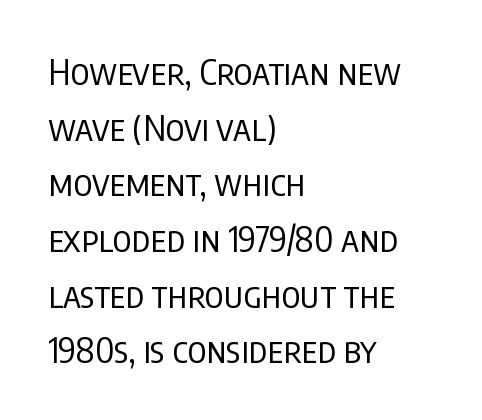
Q: Is the text bold? A: No.
Q: Is the text italic (slanted)? A: No, it is upright.
Q: Is the typeface a serif or a sans-serif typeface? A: Sans-serif.
Q: Is the text underlined? A: No.
Q: How is the paragraph aligned? A: Left-aligned.
Q: Is the spacing between letters normal or unusually wide? A: Normal.
Q: Is the spacing between lines tight, normal or loose? A: Normal.
Q: Width (condensed, normal, or wide)? A: Condensed.
Q: Stroke contrast? A: Low.
Q: x-height? A: Large.
Q: Monospaced? A: No.
